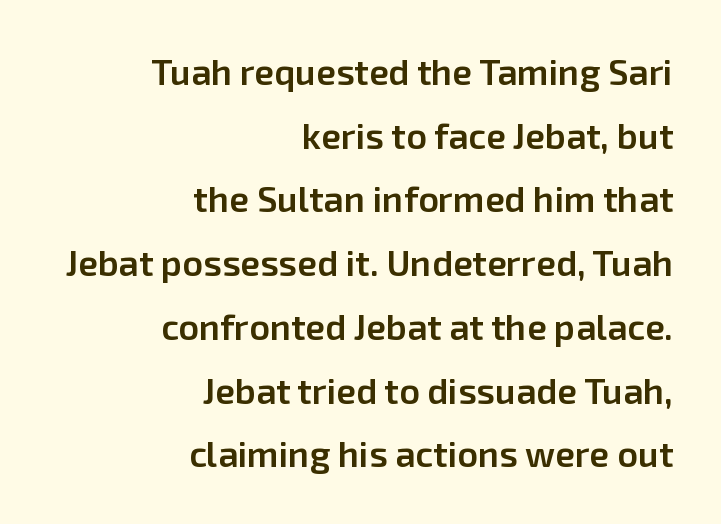
{"serif": "no", "italic": "no", "bold": "semi", "weight": "semibold", "width": "normal", "stroke_contrast": "low", "x_height": "medium", "monospaced": "no", "underline": "no", "align": "right", "line_spacing_ratio": 1.77, "letter_spacing": "normal", "letter_spacing_em": 0.0, "glyph_px": 36}
